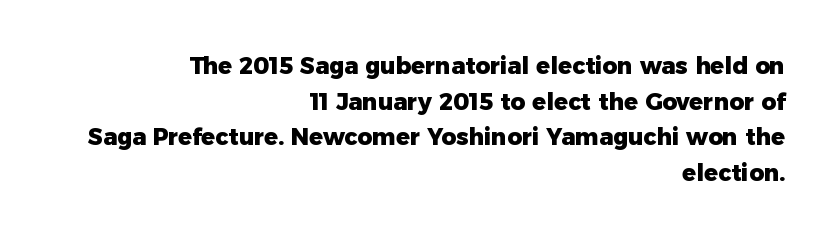
Q: Is the text bold? A: Yes.
Q: Is the text italic (slanted)? A: No, it is upright.
Q: Is the text underlined? A: No.
Q: How is the paragraph aligned? A: Right-aligned.
Q: Is the spacing between letters normal or unusually wide? A: Normal.
Q: Is the spacing between lines tight, normal or loose? A: Normal.
